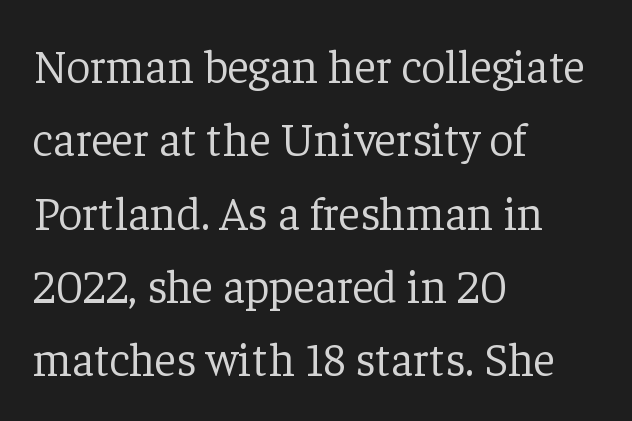
Q: Is the text bold? A: No.
Q: Is the text italic (slanted)? A: No, it is upright.
Q: Is the typeface a serif or a sans-serif typeface? A: Serif.
Q: Is the text underlined? A: No.
Q: How is the paragraph aligned? A: Left-aligned.
Q: Is the spacing between letters normal or unusually wide? A: Normal.
Q: Is the spacing between lines tight, normal or loose? A: Normal.
Q: Width (condensed, normal, or wide)? A: Normal.
Q: Stroke contrast? A: Low.
Q: x-height? A: Medium.
Q: Monospaced? A: No.
